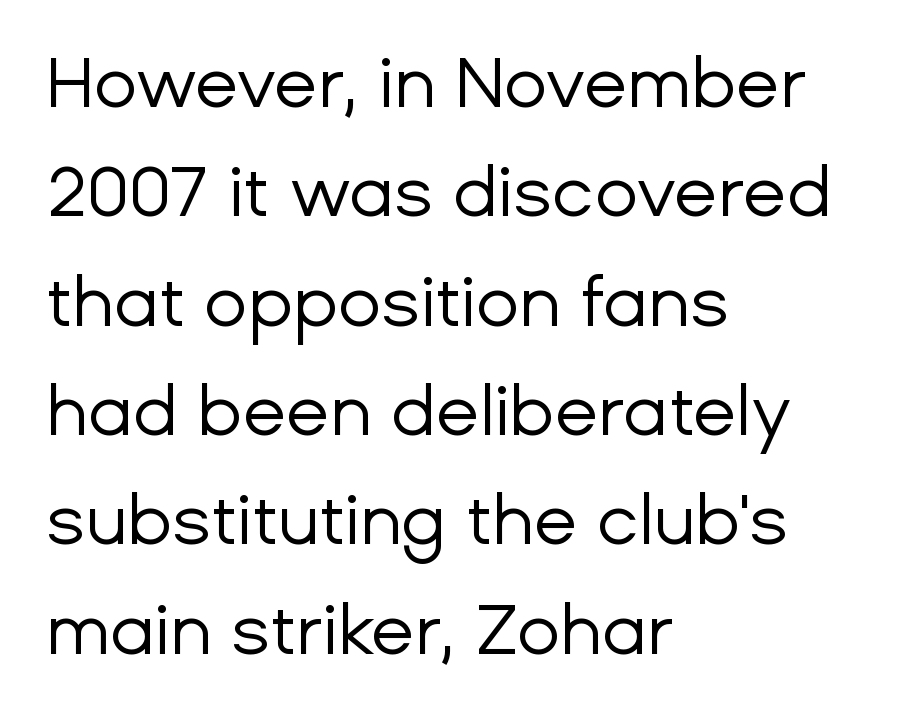
Regarding serifs, this sample does without them. The rendering keeps characters at their native spacing. Note the varied advance widths — an 'i' is clearly narrower than an 'm'. The paragraph has a hard left edge and a soft right edge. The face looks like a standard text weight, possibly lighter.
